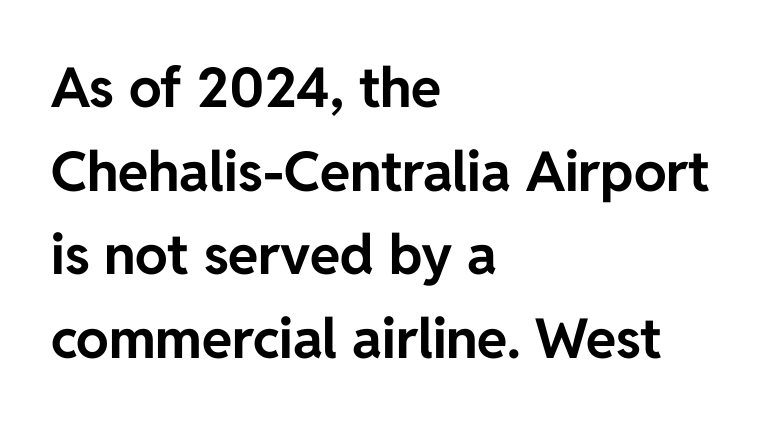
The image shows 55 px bold sans-serif type, upright; set left-aligned, normal line spacing (1.52x), normal letter spacing, not underlined; low stroke contrast and a medium x-height.
